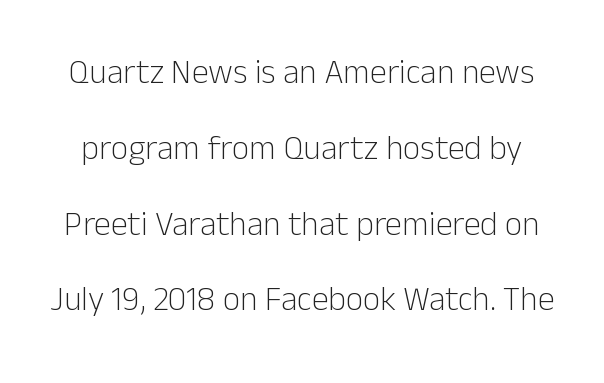
Tracking here is standard; glyphs follow each other at the usual distance. A great deal of white space separates one row of letters from the next. Check where the strokes stop: nothing finishes them off — pure sans. This sample has the flowing, uneven cadence of proportional lettering.
